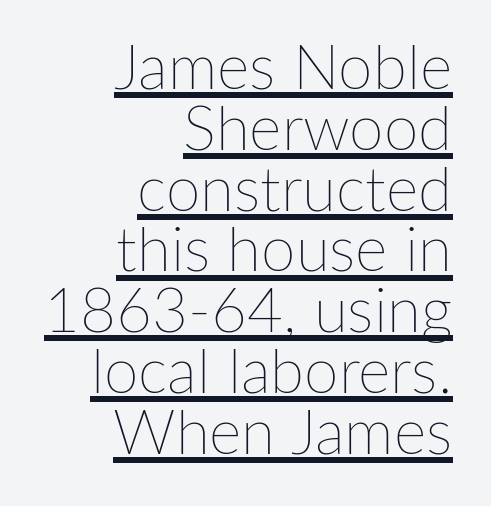
Q: Is the text bold? A: No.
Q: Is the text italic (slanted)? A: No, it is upright.
Q: Is the text underlined? A: Yes.
Q: How is the paragraph aligned? A: Right-aligned.
Q: Is the spacing between letters normal or unusually wide? A: Normal.
Q: Is the spacing between lines tight, normal or loose? A: Tight.
Q: Width (condensed, normal, or wide)? A: Normal.
Q: Stroke contrast? A: Low.
Q: x-height? A: Medium.
Q: Monospaced? A: No.
